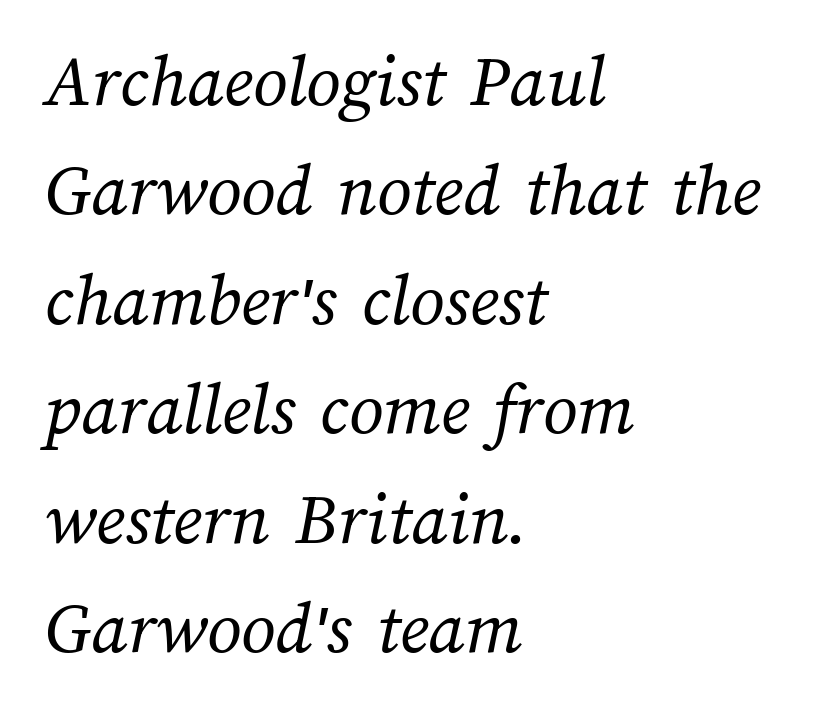
{"bold": "no", "weight": "regular", "width": "normal", "stroke_contrast": "medium", "x_height": "medium", "monospaced": "no", "underline": "no", "align": "left", "line_spacing": "normal", "line_spacing_ratio": 1.44, "letter_spacing": "normal", "letter_spacing_em": 0.0, "glyph_px": 76}
